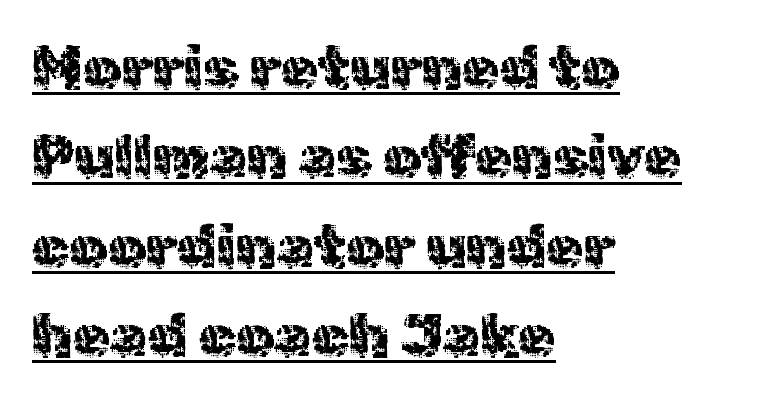
The image shows 60 px sans-serif type, upright; set left-aligned, normal line spacing (1.49x), normal letter spacing, underlined; a medium x-height.
